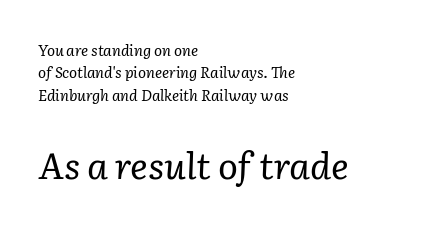
Looks like regular typesetting: each glyph gets only the width it needs. The rendering anchors every line to the left-hand side. Just letters on the line, the space beneath them empty. What's the leading like? Ordinary, nothing unusual. Every character sits at an angle, as italics do. Compared with a typical body face, this is equally light or lighter still.
